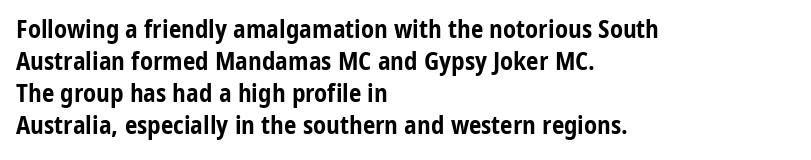
The image shows 25 px bold type, upright; set left-aligned, normal line spacing (1.28x), normal letter spacing, not underlined.
